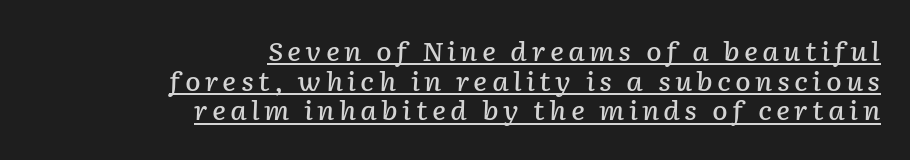
{"italic": "yes", "lean": "right", "slant_degrees": 2, "bold": "semi", "underline": "yes", "align": "right", "line_spacing": "tight", "line_spacing_ratio": 1.14, "glyph_px": 26}
